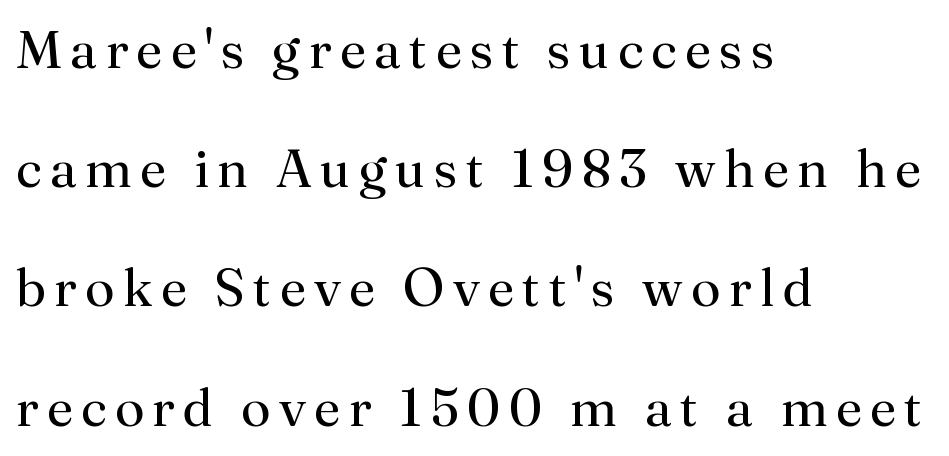
The image shows 53 px regular-weight serif type, upright; set left-aligned, loose line spacing (2.25x), not underlined; medium stroke contrast and a small x-height.
